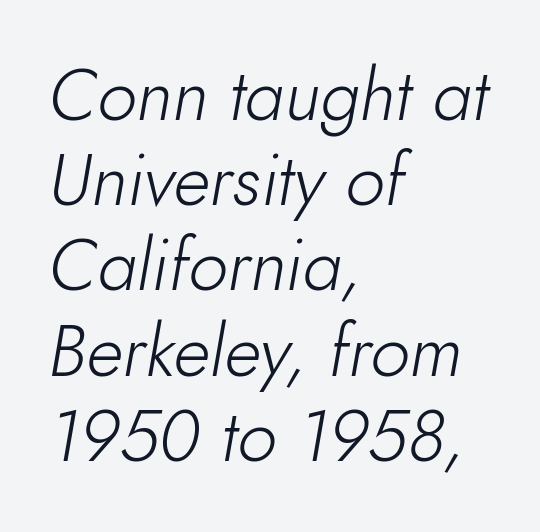
Q: Is the text bold? A: No.
Q: Is the text italic (slanted)? A: Yes, it leans right by about 10 degrees.
Q: Is the text underlined? A: No.
Q: How is the paragraph aligned? A: Left-aligned.
Q: Is the spacing between letters normal or unusually wide? A: Normal.
Q: Width (condensed, normal, or wide)? A: Normal.
Q: Stroke contrast? A: Low.
Q: x-height? A: Small.
Q: Monospaced? A: No.
